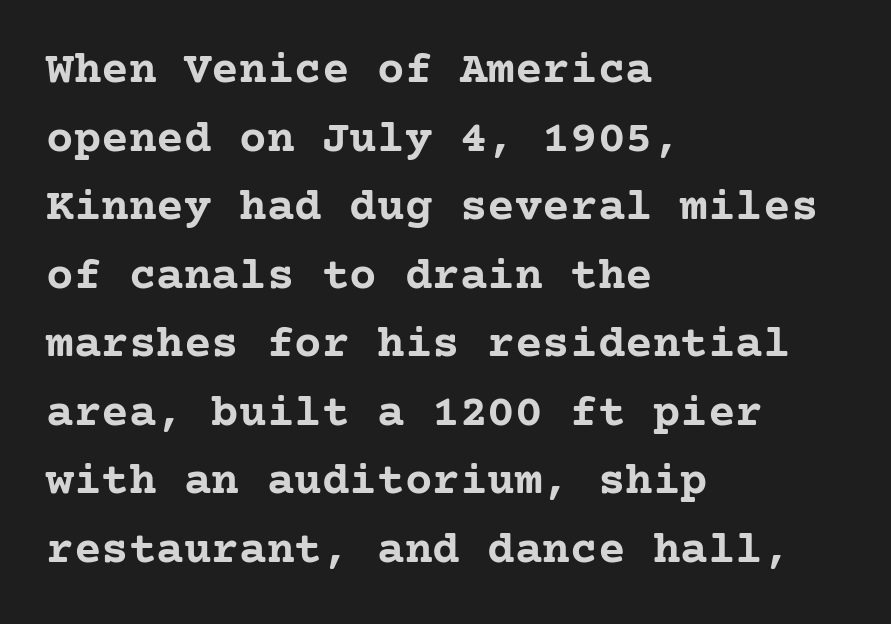
{"serif": "yes", "italic": "no", "bold": "yes", "weight": "semibold", "width": "normal", "stroke_contrast": "low", "x_height": "medium", "underline": "no", "align": "left", "line_spacing": "normal", "line_spacing_ratio": 1.49, "letter_spacing": "normal", "letter_spacing_em": 0.0, "glyph_px": 46}
